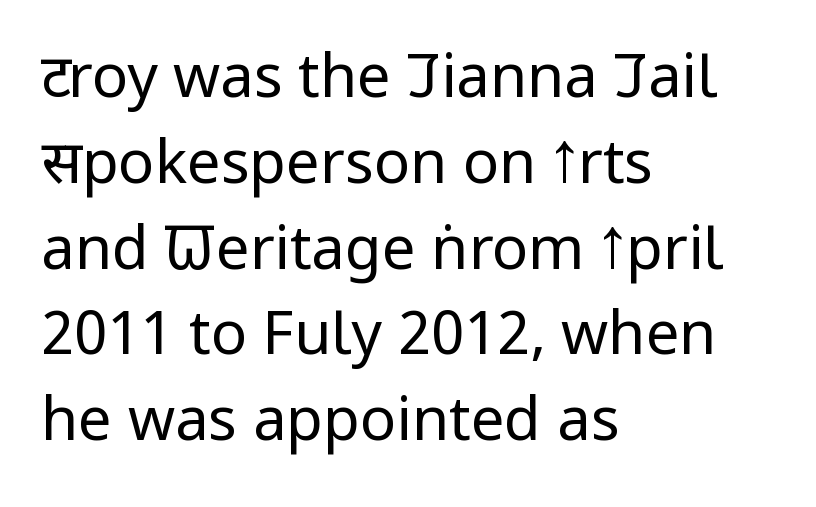
The image shows 60 px regular-weight, condensed sans-serif type, upright; set left-aligned, normal line spacing (1.43x), normal letter spacing, not underlined; low stroke contrast and a large x-height.
